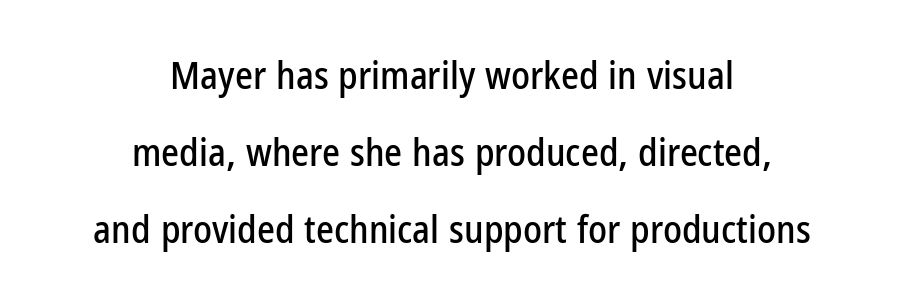
Q: Is the text italic (slanted)? A: No, it is upright.
Q: Is the typeface a serif or a sans-serif typeface? A: Sans-serif.
Q: Is the text underlined? A: No.
Q: How is the paragraph aligned? A: Centered.
Q: Is the spacing between letters normal or unusually wide? A: Normal.
Q: Is the spacing between lines tight, normal or loose? A: Loose.
Q: Width (condensed, normal, or wide)? A: Condensed.
Q: Stroke contrast? A: Low.
Q: x-height? A: Medium.
Q: Monospaced? A: No.
